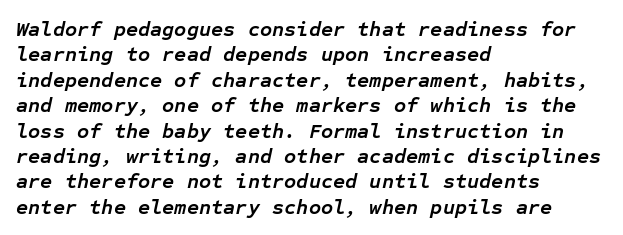
The image shows 21 px bold type, italic (leaning right); set left-aligned, line spacing 1.21x, normal letter spacing, not underlined.
